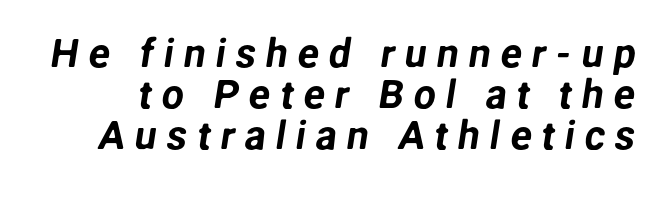
This sample has the flowing, uneven cadence of proportional lettering. Regarding serifs, this sample does without them. Descender tails drop into unmarked territory. Characters follow at a spacing far wider than the type designer built in. Baseline-to-baseline distance is barely more than the letter height.
